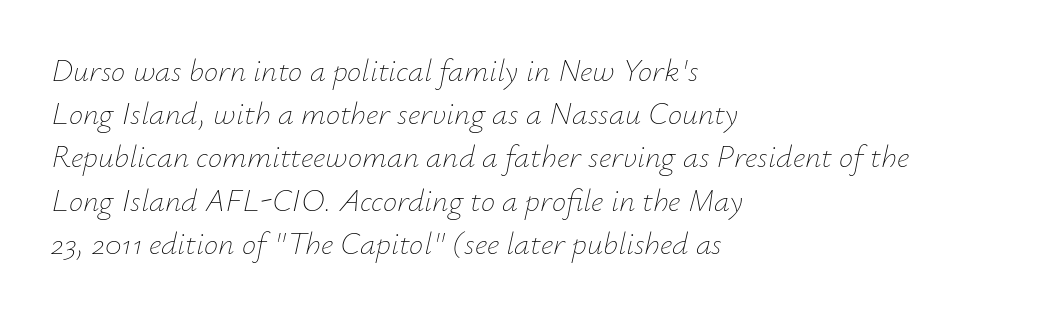
{"italic": "yes", "lean": "right", "slant_degrees": 12, "bold": "no", "weight": "thin", "width": "normal", "stroke_contrast": "low", "x_height": "small", "monospaced": "no", "underline": "no", "align": "left", "line_spacing": "normal", "line_spacing_ratio": 1.35, "letter_spacing": "normal", "letter_spacing_em": 0.0, "glyph_px": 32}
